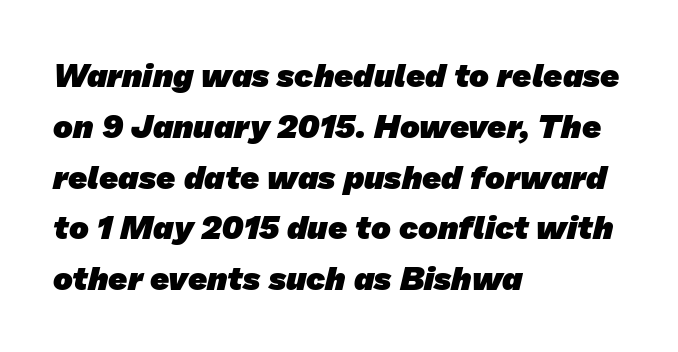
The image shows 33 px heavy sans-serif type; set left-aligned, normal line spacing (1.54x), normal letter spacing, not underlined; low stroke contrast and a medium x-height.
